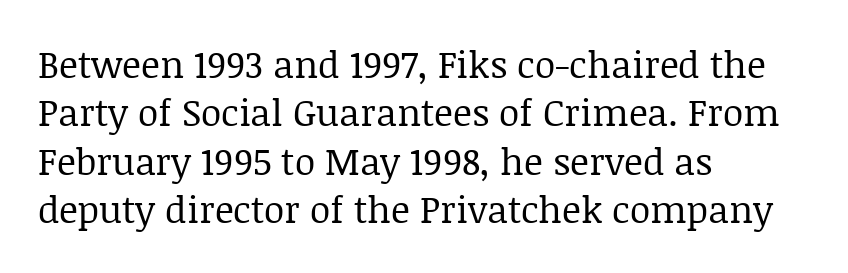
{"serif": "yes", "italic": "no", "bold": "no", "weight": "regular", "width": "normal", "stroke_contrast": "low", "x_height": "large", "monospaced": "no", "underline": "no", "align": "left", "line_spacing": "normal", "line_spacing_ratio": 1.31, "letter_spacing": "normal", "letter_spacing_em": 0.0, "glyph_px": 37}
